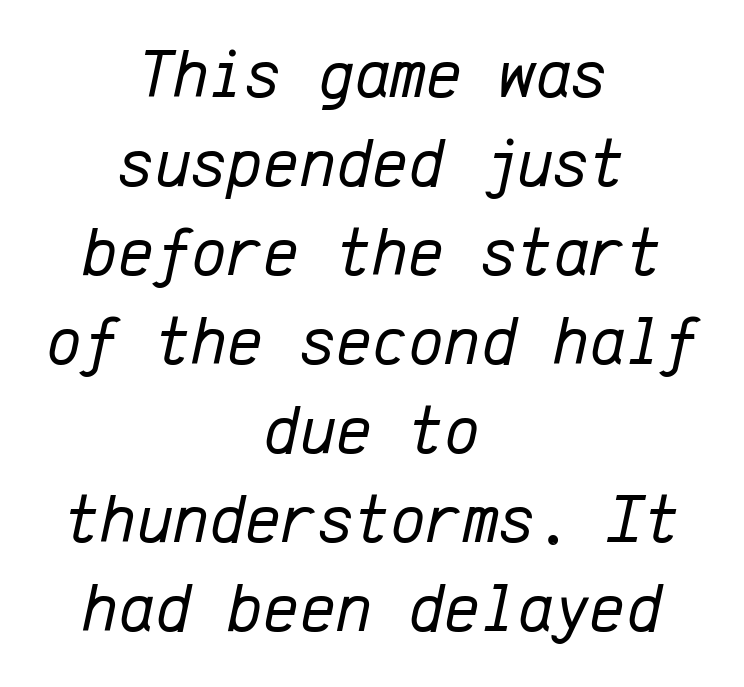
Q: Is the text bold? A: No.
Q: Is the text italic (slanted)? A: Yes, it leans right by about 12 degrees.
Q: Is the text underlined? A: No.
Q: How is the paragraph aligned? A: Centered.
Q: Is the spacing between letters normal or unusually wide? A: Normal.
Q: Is the spacing between lines tight, normal or loose? A: Normal.
Q: Width (condensed, normal, or wide)? A: Normal.
Q: Stroke contrast? A: Low.
Q: x-height? A: Medium.
Q: Monospaced? A: Yes.
